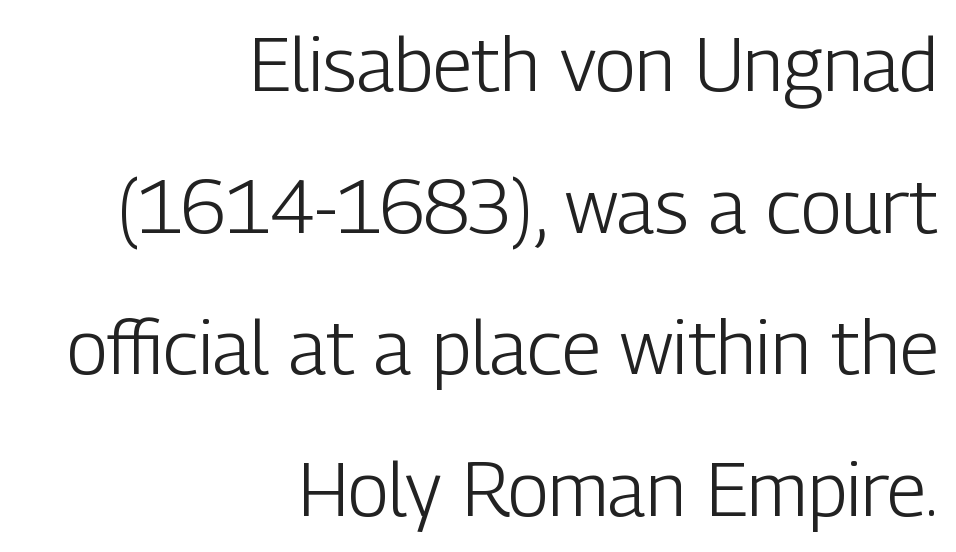
The image shows 75 px light, condensed sans-serif type, upright; set right-aligned, line spacing 1.89x, normal letter spacing, not underlined; low stroke contrast and a medium x-height.
